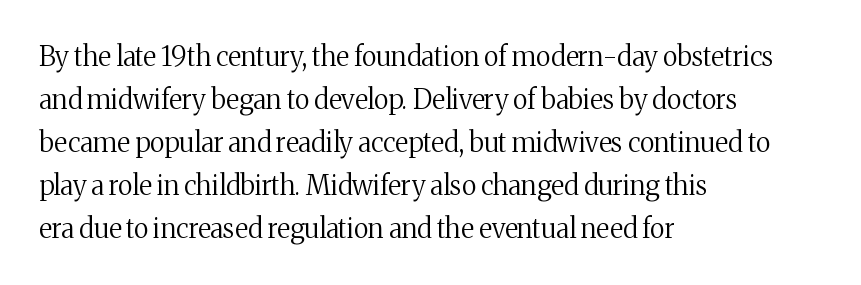
{"italic": "no", "bold": "no", "underline": "no", "align": "left", "line_spacing": "normal", "line_spacing_ratio": 1.59, "letter_spacing": "normal", "letter_spacing_em": 0.0, "glyph_px": 27}
